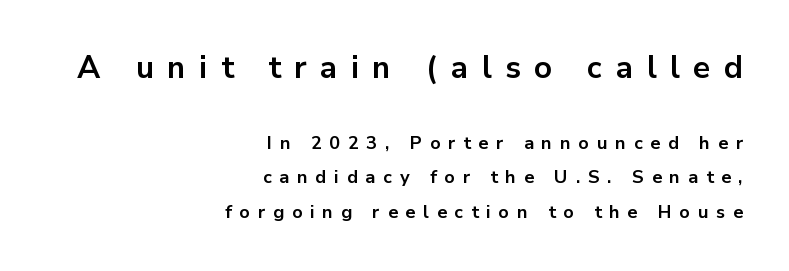
The letters are spread apart with noticeably loose tracking. Varying glyph widths throughout — classic text-font behaviour. The emphasis by scale lands on block number one, above. Upright lettering throughout. If you measured baseline to baseline, you'd find a long distance. Examine the stroke ends and you'll find no serifs.
